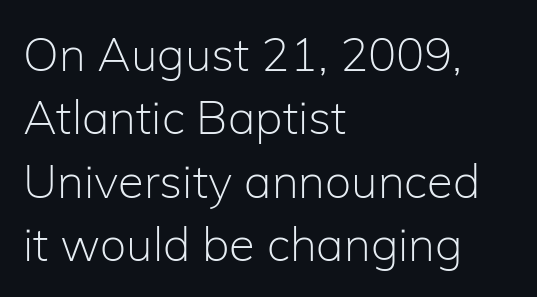
The image shows 47 px light sans-serif type, upright; set left-aligned, normal line spacing (1.35x), normal letter spacing, not underlined; low stroke contrast and a medium x-height.
